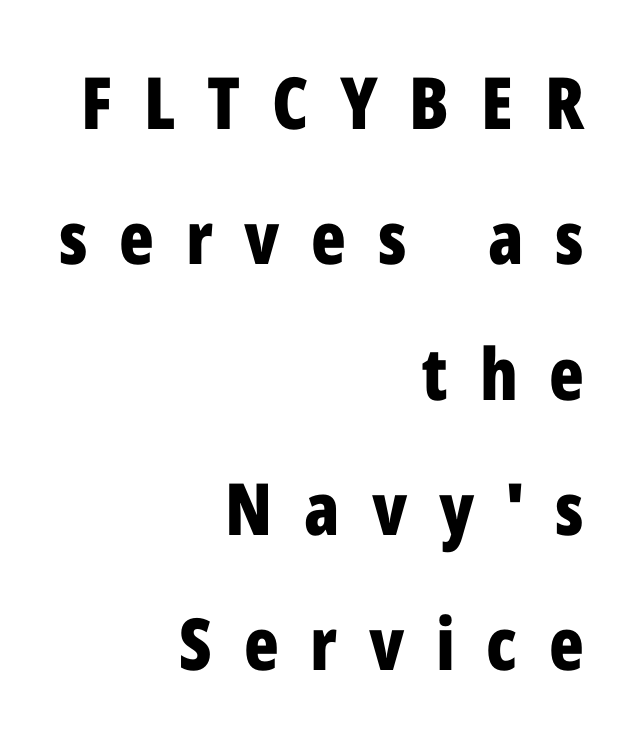
The image shows 72 px bold, condensed sans-serif type, upright; set right-aligned, line spacing 1.88x, unusually wide letter spacing (+0.44 em), not underlined; low stroke contrast and a medium x-height.
